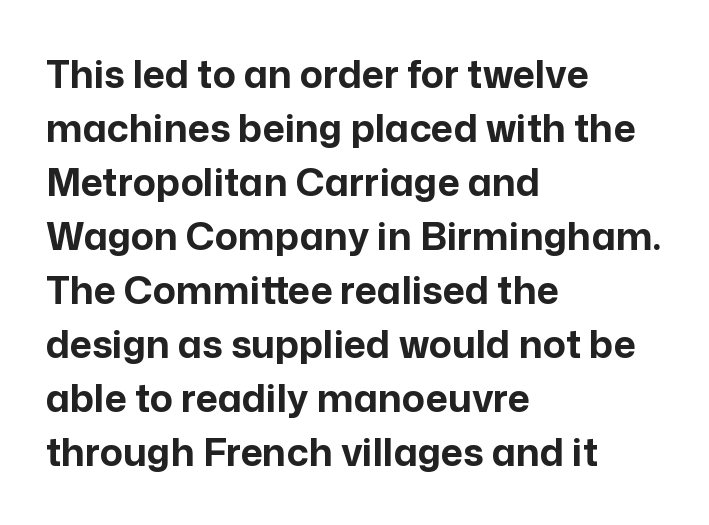
{"serif": "no", "italic": "no", "bold": "yes", "weight": "bold", "width": "normal", "stroke_contrast": "low", "x_height": "medium", "monospaced": "no", "underline": "no", "align": "left", "line_spacing": "normal", "line_spacing_ratio": 1.42, "letter_spacing": "normal", "letter_spacing_em": 0.0, "glyph_px": 38}
